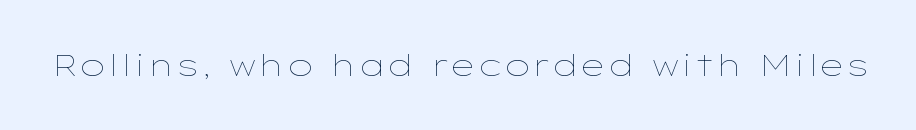
The image shows 30 px thin, wide type, upright; set normal letter spacing, not underlined; low stroke contrast and a medium x-height.
